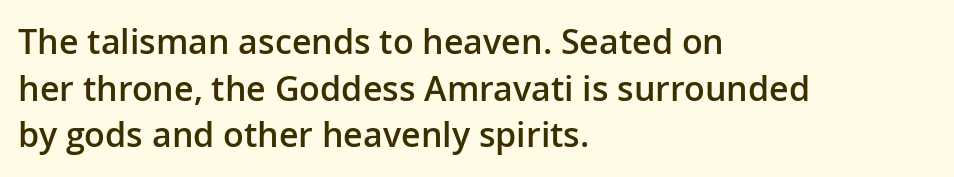
Q: Is the text bold? A: Semi-bold.
Q: Is the text italic (slanted)? A: No, it is upright.
Q: Is the typeface a serif or a sans-serif typeface? A: Sans-serif.
Q: Is the text underlined? A: No.
Q: How is the paragraph aligned? A: Left-aligned.
Q: Is the spacing between letters normal or unusually wide? A: Normal.
Q: Is the spacing between lines tight, normal or loose? A: Normal.
Q: Width (condensed, normal, or wide)? A: Normal.
Q: Stroke contrast? A: Low.
Q: x-height? A: Medium.
Q: Monospaced? A: No.
